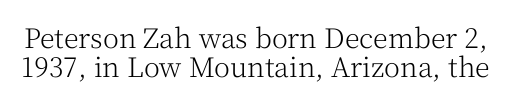
Students, note that the glyphs here touch the page at normal intervals. The vertical gap from one line to the next is small. Ordinary non-slanted type is in use. Unbolded letterforms with no extra heft. Quick note: underline off.
